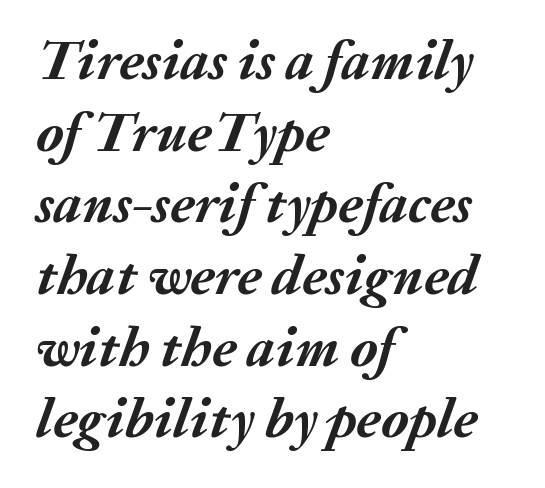
This rendering features lettering with no underline. A typesetter would call this proportional, since set widths differ per character. Slanted lettering throughout. As a designer I'd log this as weight 700, bold.
